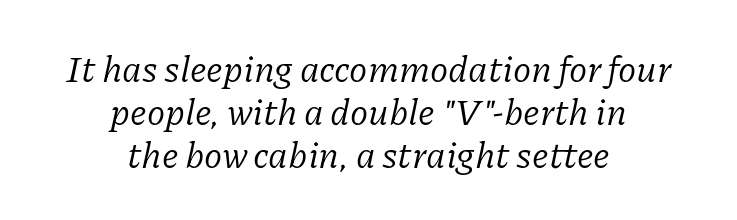
{"serif": "yes", "italic": "yes", "lean": "right", "slant_degrees": 11, "bold": "no", "weight": "regular", "width": "normal", "stroke_contrast": "low", "x_height": "medium", "monospaced": "no", "underline": "no", "align": "center", "line_spacing_ratio": 1.16, "letter_spacing": "normal", "letter_spacing_em": 0.0, "glyph_px": 37}
